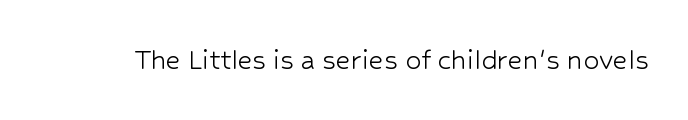
Q: Is the text bold? A: No.
Q: Is the text italic (slanted)? A: No, it is upright.
Q: Is the typeface a serif or a sans-serif typeface? A: Sans-serif.
Q: Is the text underlined? A: No.
Q: Is the spacing between letters normal or unusually wide? A: Normal.
Q: Width (condensed, normal, or wide)? A: Normal.
Q: Stroke contrast? A: Low.
Q: x-height? A: Medium.
Q: Monospaced? A: No.
